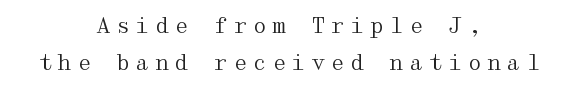
The image shows 21 px text type, upright; set centered, line spacing 1.75x, unusually wide letter spacing (+0.23 em), not underlined.
